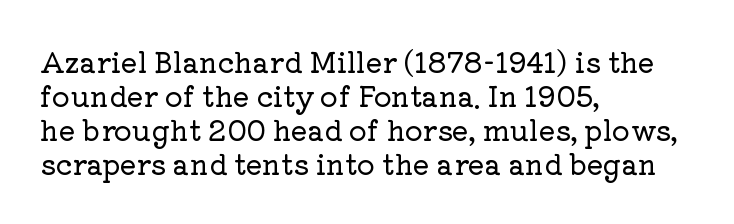
The image shows 28 px serif type, upright; set left-aligned, line spacing 1.21x, normal letter spacing, not underlined; low stroke contrast and a medium x-height.
